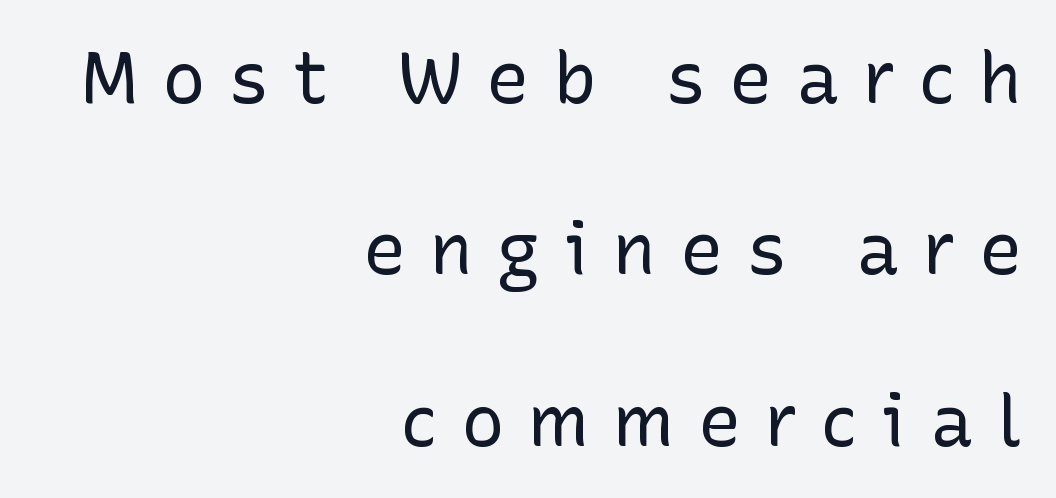
{"serif": "no", "italic": "no", "bold": "no", "weight": "regular", "width": "normal", "stroke_contrast": "low", "x_height": "medium", "monospaced": "no", "underline": "no", "align": "right", "line_spacing": "loose", "line_spacing_ratio": 2.38, "letter_spacing": "wide", "letter_spacing_em": 0.33, "glyph_px": 72}
